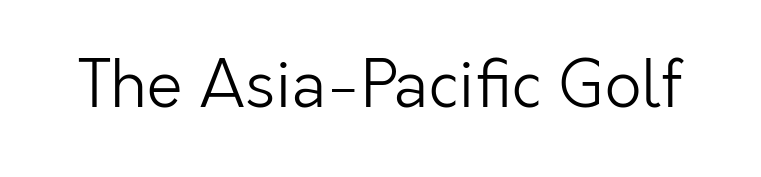
{"serif": "no", "italic": "no", "bold": "no", "weight": "light", "width": "normal", "stroke_contrast": "low", "x_height": "medium", "monospaced": "no", "underline": "no", "letter_spacing": "normal", "letter_spacing_em": 0.0, "glyph_px": 64}
